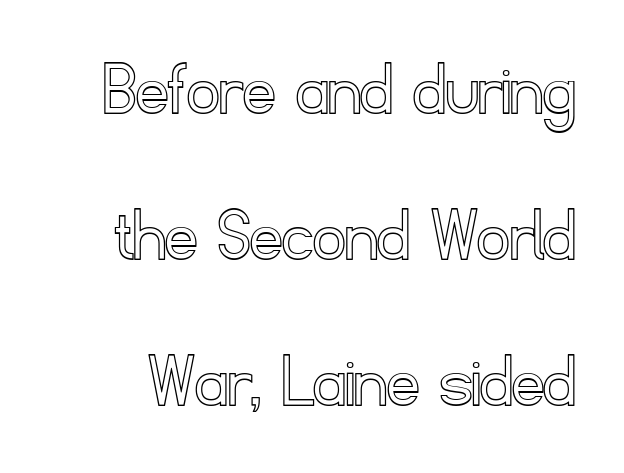
The image shows 79 px text type, upright; set line spacing 1.85x, normal letter spacing, not underlined; a small x-height.
